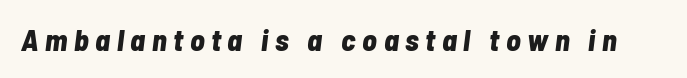
{"italic": "yes", "lean": "right", "slant_degrees": 7, "bold": "yes", "weight": "bold", "width": "condensed", "stroke_contrast": "low", "x_height": "medium", "monospaced": "no", "underline": "no", "letter_spacing": "wide", "letter_spacing_em": 0.22, "glyph_px": 30}
